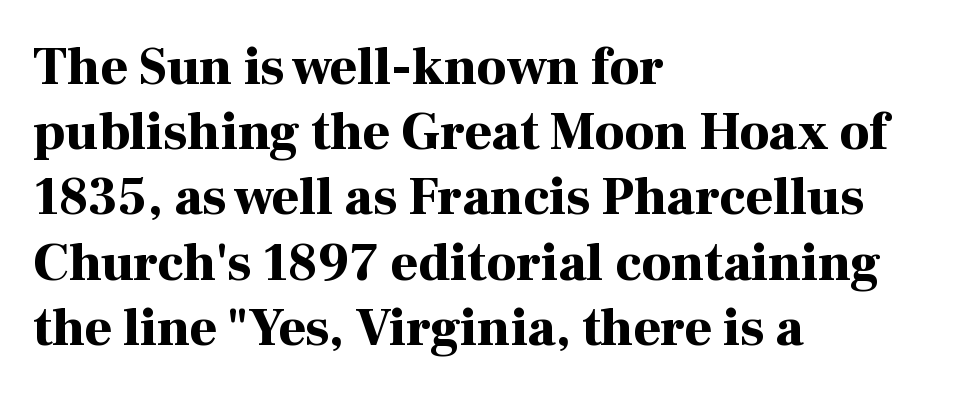
The image shows 53 px bold serif type, upright; set left-aligned, line spacing 1.23x, normal letter spacing, not underlined; high stroke contrast and a medium x-height.
